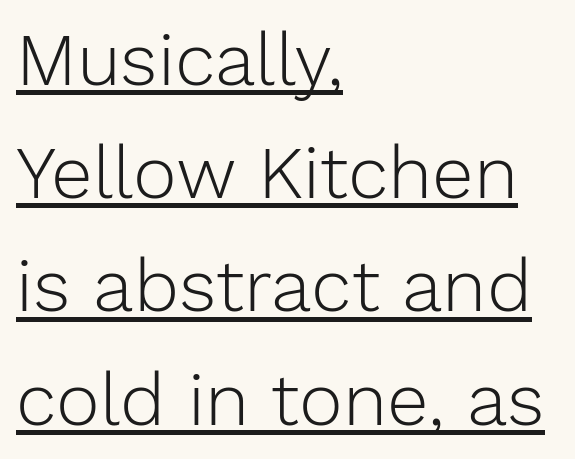
Q: Is the text bold? A: No.
Q: Is the text italic (slanted)? A: No, it is upright.
Q: Is the typeface a serif or a sans-serif typeface? A: Sans-serif.
Q: Is the text underlined? A: Yes.
Q: How is the paragraph aligned? A: Left-aligned.
Q: Is the spacing between letters normal or unusually wide? A: Normal.
Q: Is the spacing between lines tight, normal or loose? A: Normal.
Q: Width (condensed, normal, or wide)? A: Normal.
Q: Stroke contrast? A: Low.
Q: x-height? A: Medium.
Q: Monospaced? A: No.
